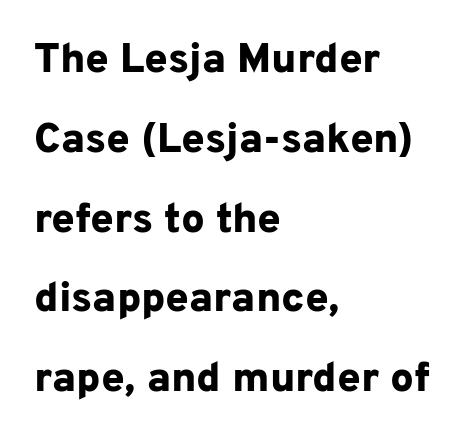
{"serif": "no", "italic": "no", "bold": "yes", "weight": "bold", "width": "normal", "stroke_contrast": "low", "x_height": "medium", "monospaced": "no", "underline": "no", "align": "left", "line_spacing": "loose", "line_spacing_ratio": 1.9, "letter_spacing": "normal", "letter_spacing_em": 0.0, "glyph_px": 42}
